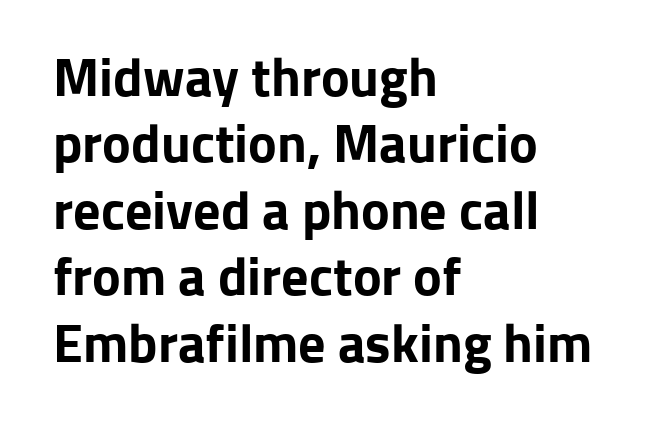
This sample has the flowing, uneven cadence of proportional lettering. Default kerning and tracking; the words read as compact shapes. The area under the type is left untouched. You'd pick this weight for a headline — it's a proper bold.
